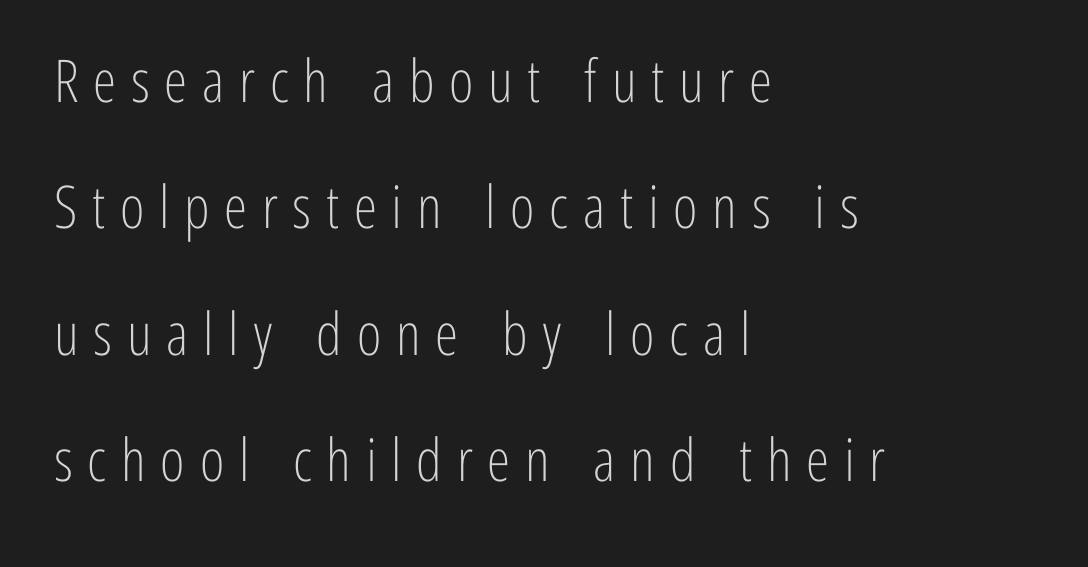
The image shows 59 px light, condensed sans-serif type, upright; set left-aligned, loose line spacing (2.14x), unusually wide letter spacing (+0.25 em), not underlined; low stroke contrast and a medium x-height.
